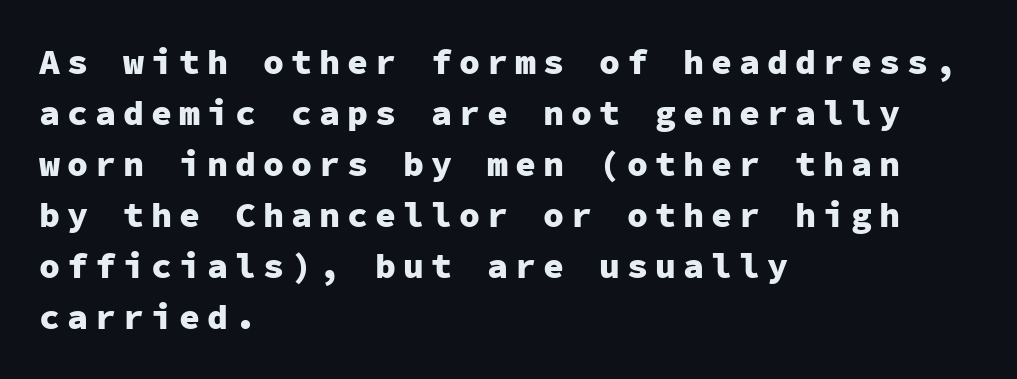
Inter-character spacing is expanded well beyond the font's built-in metrics. The letters carry no serifs — their stems end cleanly without finishing strokes. Notice how the passage keeps a crisp vertical edge on the left only. The rows are spaced the way most documents space them.
